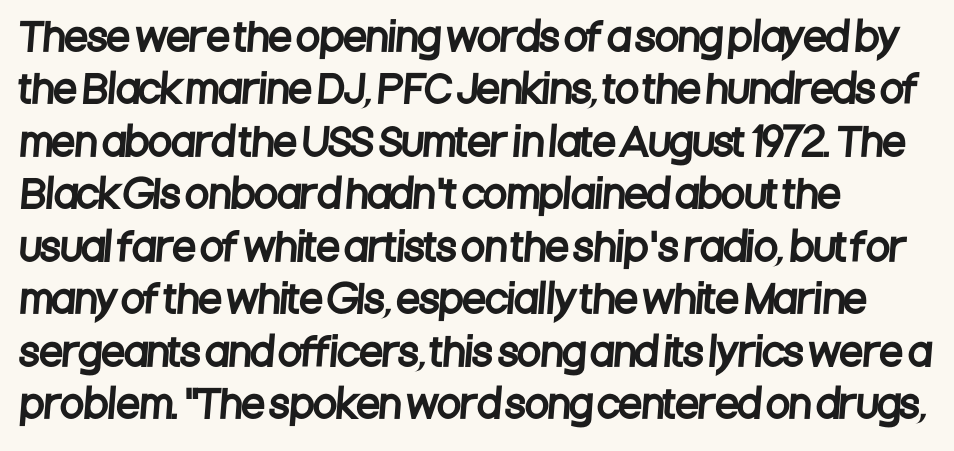
Spacing verdict: proportional, widths tailored to each character. Look at the tracking — it's just the regular setting, nothing added. The rows are spaced the way most documents space them. Each line starts at the same left margin while the right side varies. Nobody drew a line under any word here.
